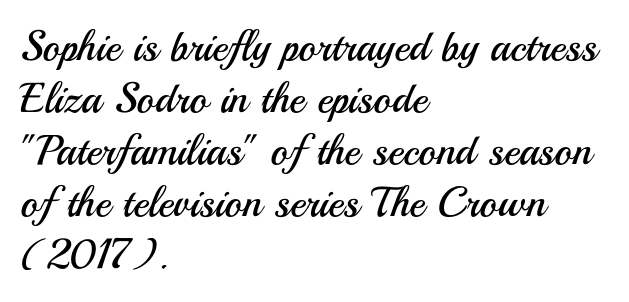
{"serif": "no", "bold": "no", "weight": "regular", "width": "normal", "stroke_contrast": "medium", "x_height": "small", "monospaced": "no", "underline": "no", "align": "left", "line_spacing_ratio": 1.24, "letter_spacing": "normal", "letter_spacing_em": 0.0, "glyph_px": 42}
